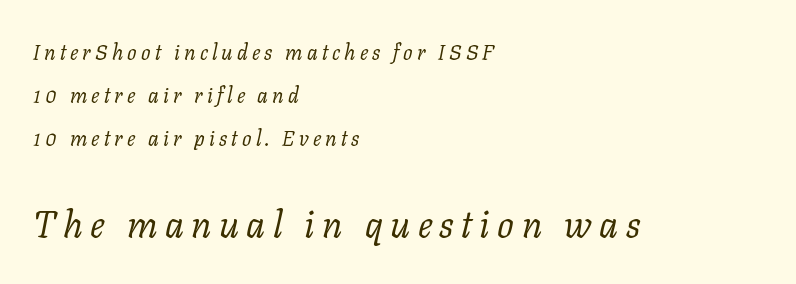
Q: Is the text bold? A: No.
Q: Is the text italic (slanted)? A: Yes, it leans right by about 11 degrees.
Q: Is the typeface a serif or a sans-serif typeface? A: Serif.
Q: Is the text underlined? A: No.
Q: How is the paragraph aligned? A: Left-aligned.
Q: Is the spacing between letters normal or unusually wide? A: Unusually wide.
Q: Is the spacing between lines tight, normal or loose? A: Loose.
Q: Which block of text is set in a larger size, the first (top) or the second (bottom)? A: The second (bottom) one.
Q: Width (condensed, normal, or wide)? A: Normal.
Q: Stroke contrast? A: Low.
Q: x-height? A: Medium.
Q: Monospaced? A: No.
